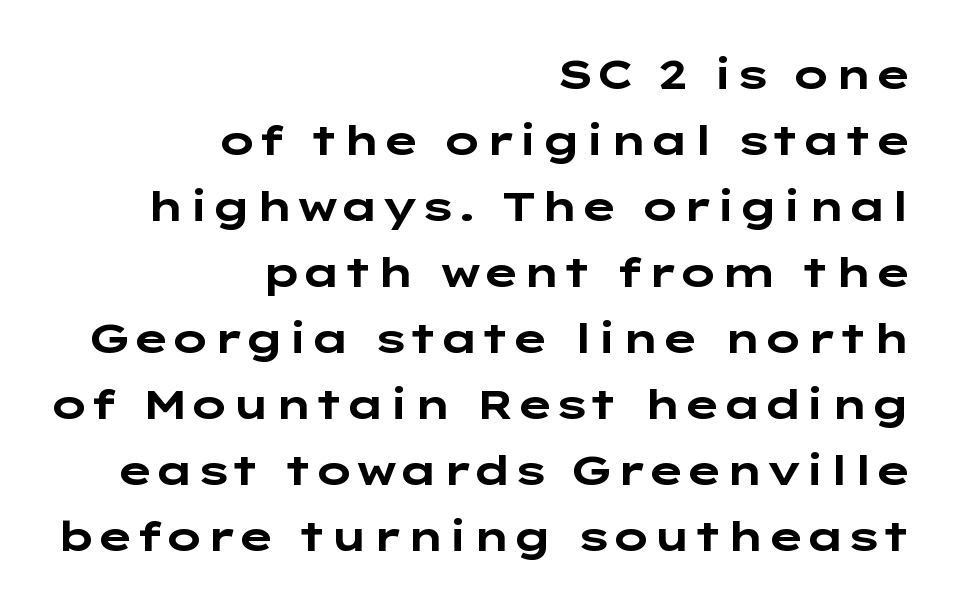
{"serif": "no", "italic": "no", "bold": "yes", "weight": "bold", "width": "wide", "stroke_contrast": "low", "x_height": "medium", "underline": "no", "align": "right", "line_spacing": "normal", "line_spacing_ratio": 1.61, "letter_spacing": "normal", "letter_spacing_em": 0.0, "glyph_px": 41}
